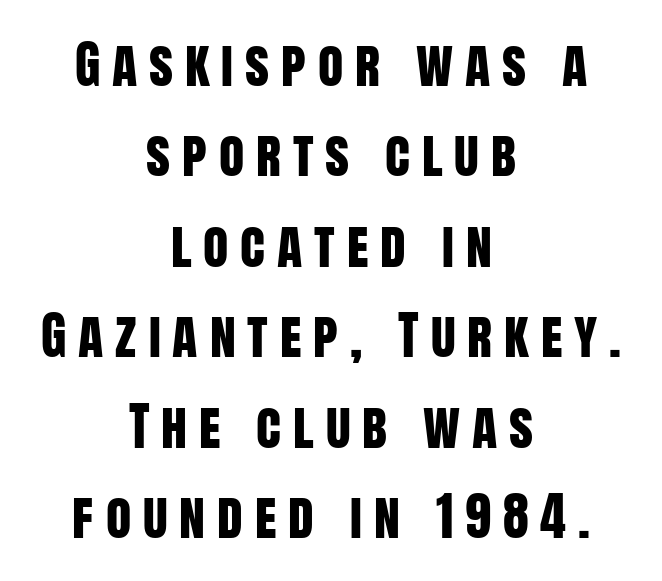
Q: Is the text italic (slanted)? A: No, it is upright.
Q: Is the typeface a serif or a sans-serif typeface? A: Sans-serif.
Q: Is the text underlined? A: No.
Q: How is the paragraph aligned? A: Centered.
Q: Is the spacing between letters normal or unusually wide? A: Unusually wide.
Q: Width (condensed, normal, or wide)? A: Condensed.
Q: Stroke contrast? A: Low.
Q: x-height? A: Large.
Q: Monospaced? A: No.
